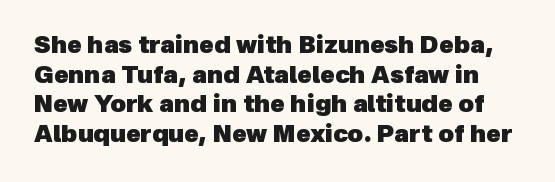
Bold? Absolutely — the strokes are thick and heavy. The rendering keeps characters at their native spacing. Descenders are the only things crossing below the line.
